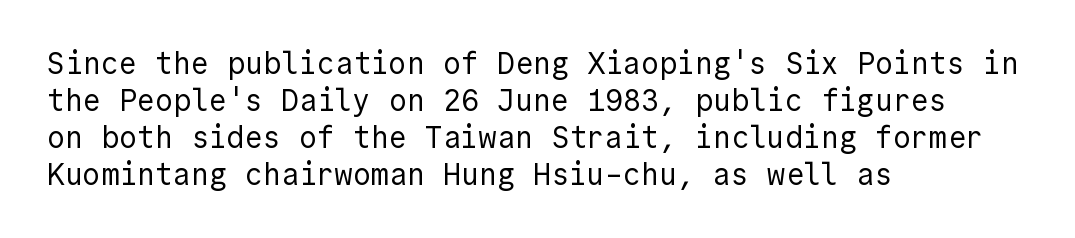
Characters follow at the spacing the type designer built in. Posture: vertical. The type family on display is of the sans-serif kind. Notice how the passage keeps a crisp vertical edge on the left only. The string is rendered with underlining switched off. The letterforms sit at book weight or below.
